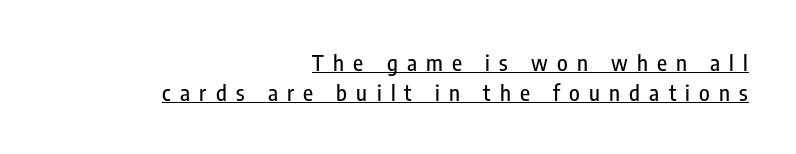
The image shows 22 px text type, upright; set right-aligned, normal line spacing (1.36x), unusually wide letter spacing (+0.42 em), underlined.
